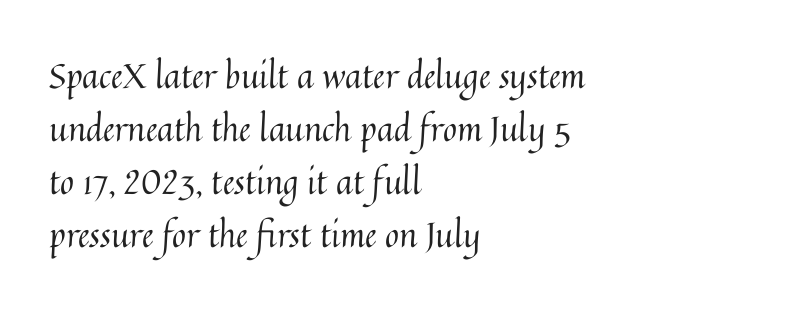
{"bold": "no", "weight": "regular", "width": "normal", "stroke_contrast": "medium", "x_height": "medium", "monospaced": "no", "underline": "no", "align": "left", "line_spacing": "normal", "line_spacing_ratio": 1.56, "letter_spacing": "normal", "letter_spacing_em": 0.0, "glyph_px": 34}
